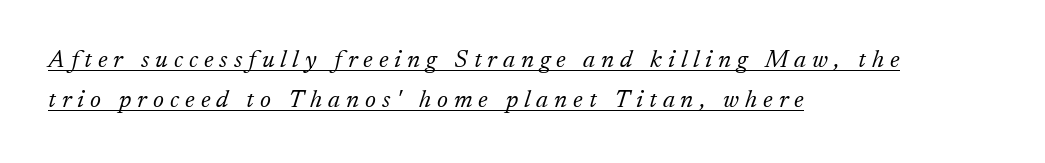
Q: Is the text bold? A: No.
Q: Is the text italic (slanted)? A: Yes, it leans right by about 17 degrees.
Q: Is the text underlined? A: Yes.
Q: How is the paragraph aligned? A: Left-aligned.
Q: Is the spacing between letters normal or unusually wide? A: Unusually wide.
Q: Is the spacing between lines tight, normal or loose? A: Normal.
